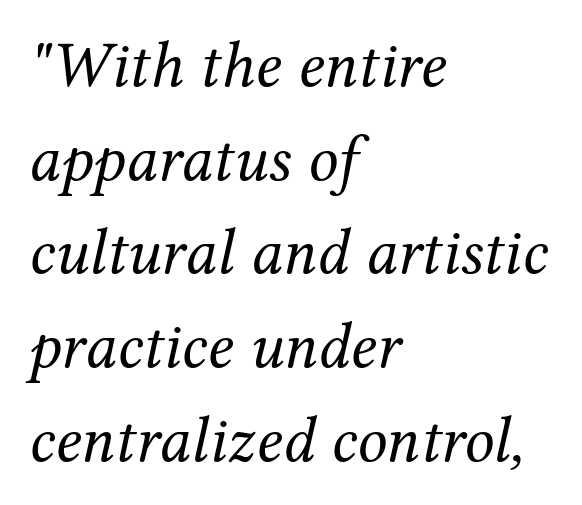
Varying glyph widths throughout — classic text-font behaviour. Is the letter spacing exaggerated? No — it looks like the ordinary default. Line beginnings align vertically; line endings do not. Regarding leading, the lines here are spaced in the standard way. This rendering features lettering with no underline.
